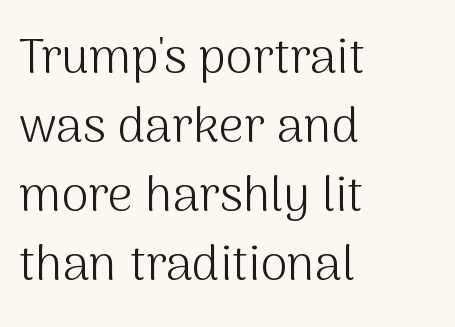
The image shows 49 px light sans-serif type, upright; set left-aligned, normal line spacing (1.41x), normal letter spacing, not underlined; medium stroke contrast and a medium x-height.
